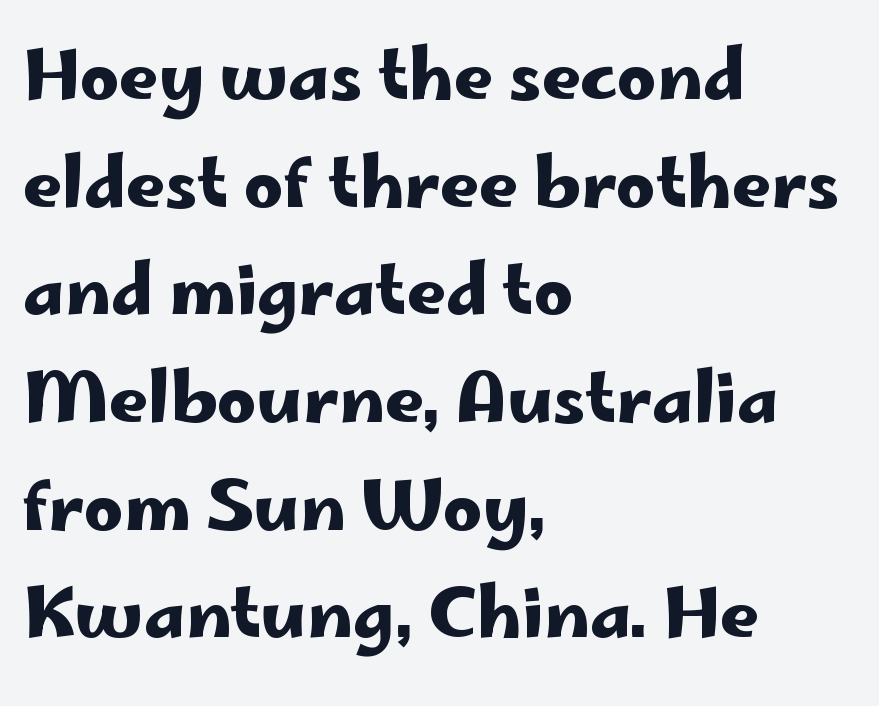
{"serif": "no", "italic": "no", "width": "wide", "stroke_contrast": "low", "x_height": "small", "monospaced": "no", "underline": "no", "align": "left", "line_spacing": "normal", "line_spacing_ratio": 1.56, "letter_spacing": "normal", "letter_spacing_em": 0.0, "glyph_px": 69}
